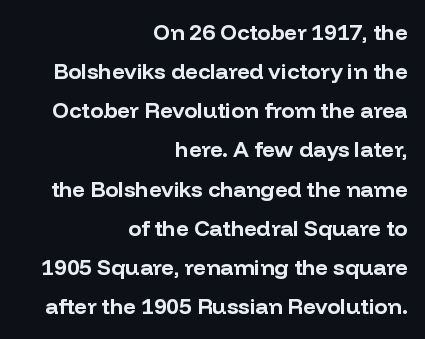
The image shows 22 px bold type, upright; set right-aligned, line spacing 1.78x, normal letter spacing, not underlined.
